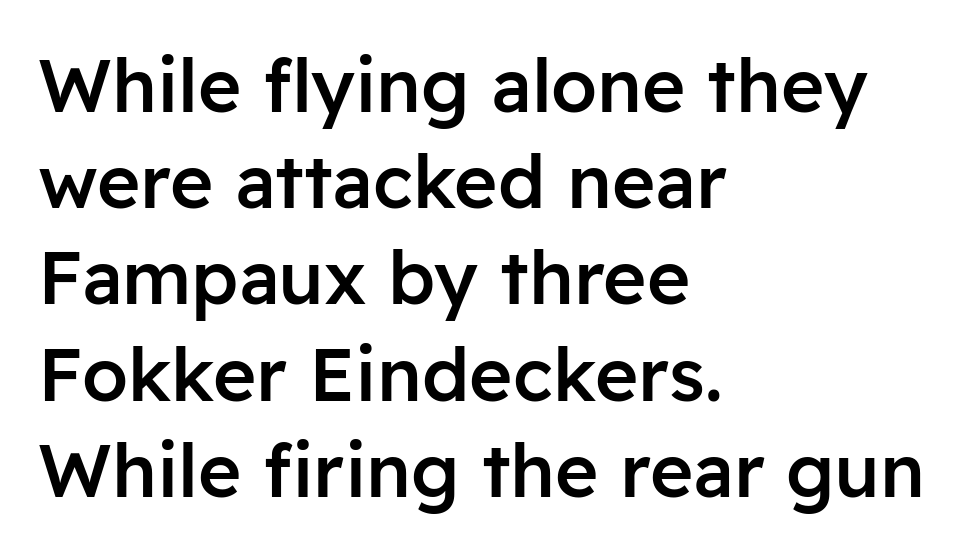
This is the regular roman posture of the typeface. Nope, no serifs anywhere on these letters. Clear beneath every line of the passage. The compositor pushed each line to the left boundary.
